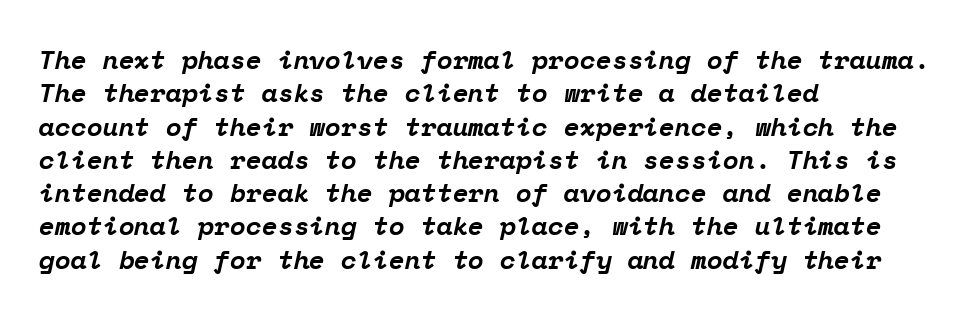
{"italic": "yes", "lean": "right", "slant_degrees": 12, "bold": "yes", "underline": "no", "align": "left", "line_spacing": "normal", "line_spacing_ratio": 1.28, "letter_spacing": "normal", "letter_spacing_em": 0.0, "glyph_px": 26}
